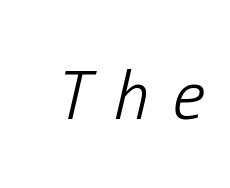
{"italic": "yes", "lean": "right", "slant_degrees": 13, "bold": "no", "weight": "light", "width": "condensed", "stroke_contrast": "low", "x_height": "medium", "monospaced": "no", "underline": "no", "letter_spacing": "wide", "letter_spacing_em": 0.35, "glyph_px": 69}
